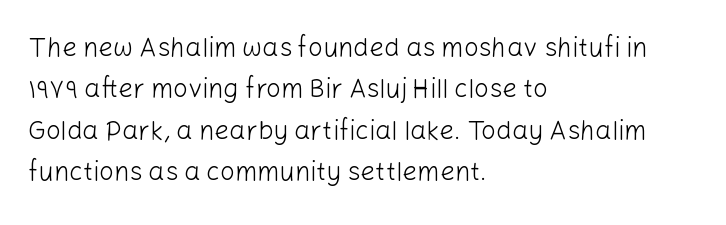
Q: Is the text bold? A: No.
Q: Is the text italic (slanted)? A: No, it is upright.
Q: Is the text underlined? A: No.
Q: How is the paragraph aligned? A: Left-aligned.
Q: Is the spacing between letters normal or unusually wide? A: Normal.
Q: Is the spacing between lines tight, normal or loose? A: Normal.
